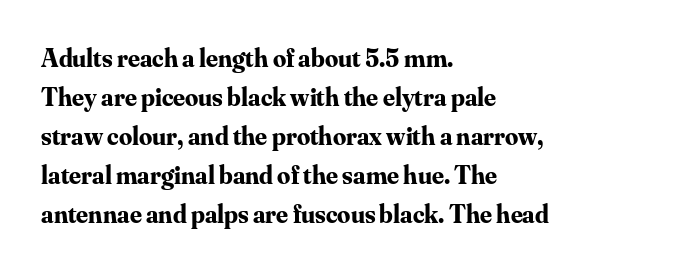
{"italic": "no", "bold": "yes", "underline": "no", "align": "left", "line_spacing": "normal", "line_spacing_ratio": 1.5, "letter_spacing": "normal", "letter_spacing_em": 0.0, "glyph_px": 26}
